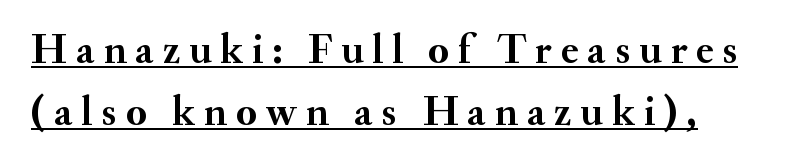
Line spacing here is normal. The lettering holds an erect, upright posture throughout. Note the varied advance widths — an 'i' is clearly narrower than an 'm'. Has an underline been added? It has.
